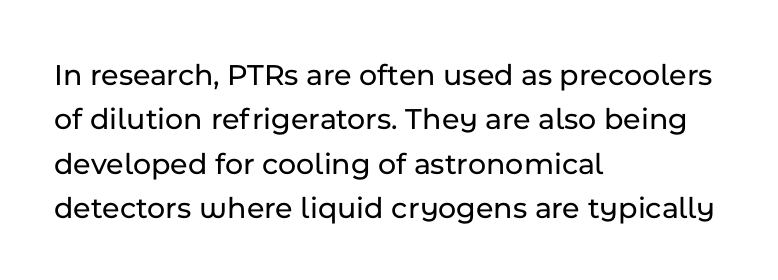
{"serif": "no", "italic": "no", "width": "normal", "stroke_contrast": "low", "x_height": "medium", "monospaced": "no", "underline": "no", "align": "left", "line_spacing": "normal", "line_spacing_ratio": 1.43, "letter_spacing": "normal", "letter_spacing_em": 0.0, "glyph_px": 31}
